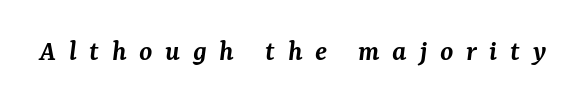
The typeface chosen for these lines features serifs. There is plenty of visible air inserted between adjacent glyphs. Here the designer chose a conventional face with non-uniform glyph widths. Quick note: italic. This rendering features lettering with no underline.
